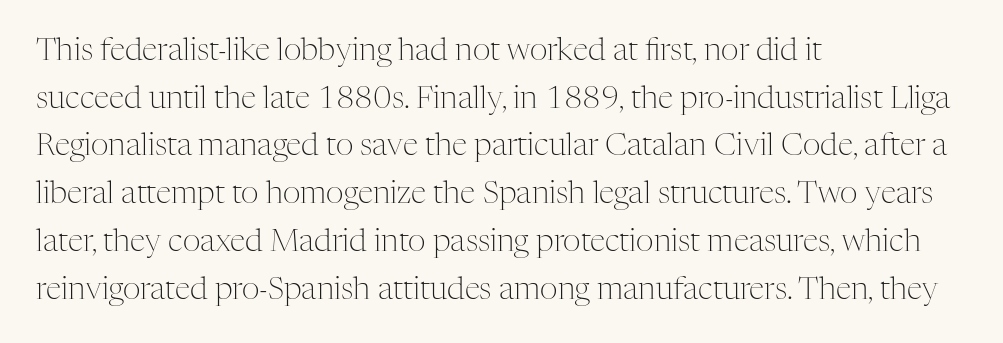
{"serif": "yes", "italic": "no", "bold": "no", "weight": "light", "width": "normal", "stroke_contrast": "medium", "x_height": "medium", "monospaced": "no", "underline": "no", "align": "left", "line_spacing": "normal", "line_spacing_ratio": 1.54, "letter_spacing": "normal", "letter_spacing_em": 0.0, "glyph_px": 31}
